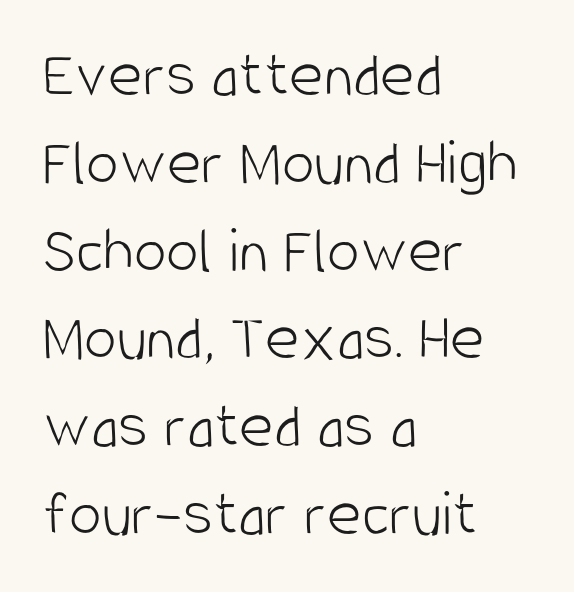
Q: Is the text bold? A: No.
Q: Is the text italic (slanted)? A: No, it is upright.
Q: Is the typeface a serif or a sans-serif typeface? A: Sans-serif.
Q: Is the text underlined? A: No.
Q: How is the paragraph aligned? A: Left-aligned.
Q: Is the spacing between letters normal or unusually wide? A: Normal.
Q: Is the spacing between lines tight, normal or loose? A: Normal.
Q: Width (condensed, normal, or wide)? A: Condensed.
Q: Stroke contrast? A: Low.
Q: x-height? A: Large.
Q: Monospaced? A: No.
